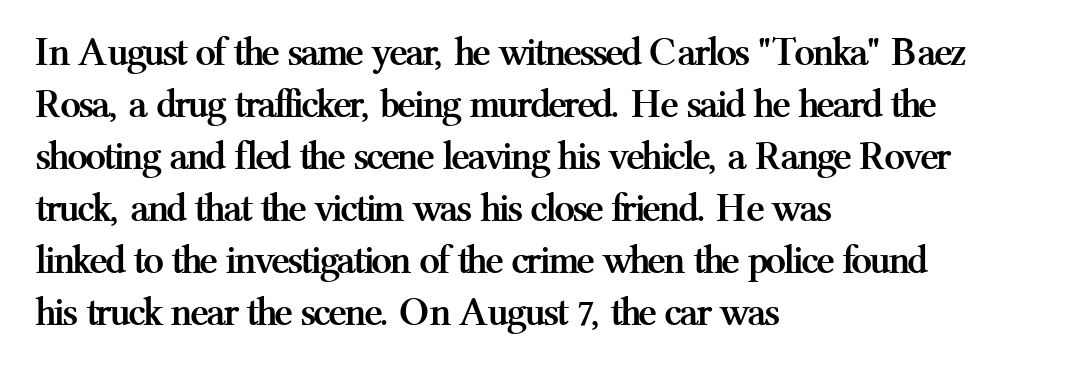
Q: Is the text bold? A: Yes.
Q: Is the text italic (slanted)? A: No, it is upright.
Q: Is the typeface a serif or a sans-serif typeface? A: Serif.
Q: Is the text underlined? A: No.
Q: How is the paragraph aligned? A: Left-aligned.
Q: Is the spacing between letters normal or unusually wide? A: Normal.
Q: Is the spacing between lines tight, normal or loose? A: Normal.
Q: Width (condensed, normal, or wide)? A: Normal.
Q: Stroke contrast? A: Medium.
Q: x-height? A: Medium.
Q: Monospaced? A: No.
